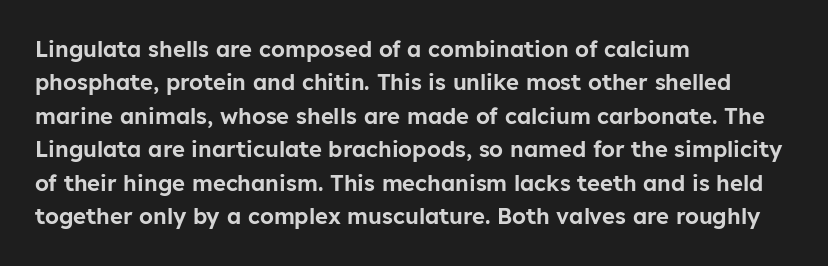
{"italic": "no", "underline": "no", "align": "left", "line_spacing": "normal", "line_spacing_ratio": 1.52, "letter_spacing": "normal", "letter_spacing_em": 0.0, "glyph_px": 22}
